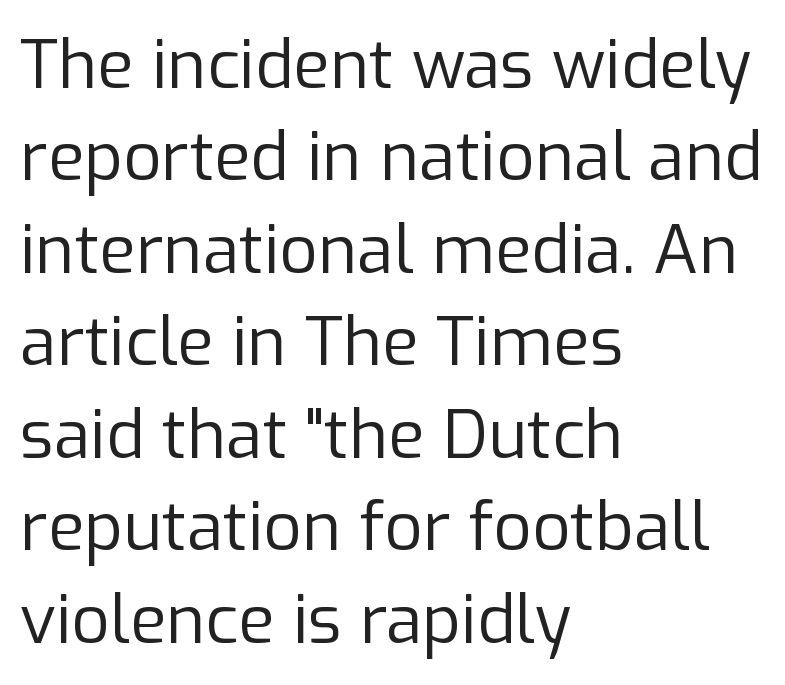
{"serif": "no", "italic": "no", "bold": "no", "weight": "regular", "width": "normal", "stroke_contrast": "low", "x_height": "medium", "monospaced": "no", "underline": "no", "align": "left", "line_spacing": "normal", "line_spacing_ratio": 1.38, "letter_spacing": "normal", "letter_spacing_em": 0.0, "glyph_px": 67}
